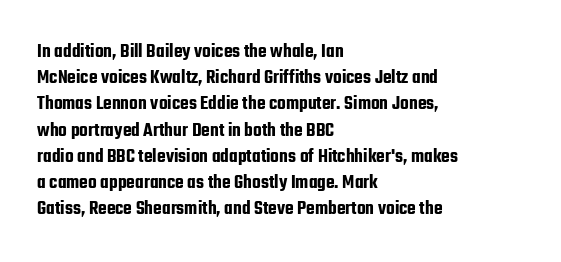
The image shows 20 px text type, upright; set left-aligned, normal line spacing (1.31x), normal letter spacing, not underlined.
